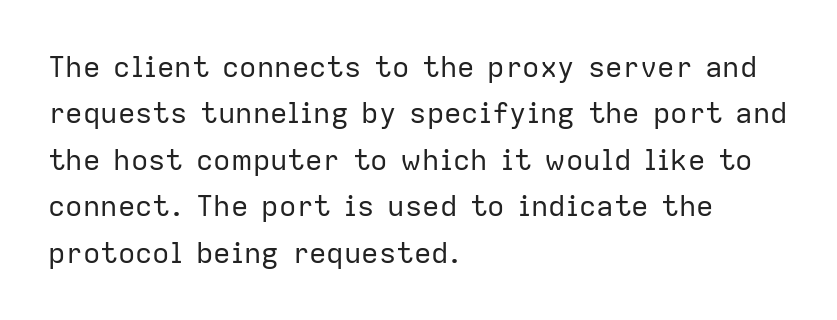
{"serif": "no", "italic": "no", "bold": "no", "weight": "regular", "width": "normal", "stroke_contrast": "low", "x_height": "medium", "monospaced": "no", "underline": "no", "align": "left", "line_spacing": "normal", "line_spacing_ratio": 1.6, "letter_spacing": "normal", "letter_spacing_em": 0.0, "glyph_px": 29}
